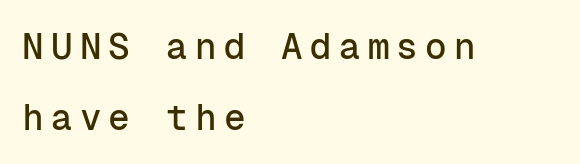
{"serif": "no", "italic": "no", "width": "normal", "stroke_contrast": "low", "x_height": "medium", "monospaced": "yes", "underline": "no", "align": "left", "line_spacing": "loose", "line_spacing_ratio": 1.98, "letter_spacing": "wide", "letter_spacing_em": 0.2, "glyph_px": 36}
